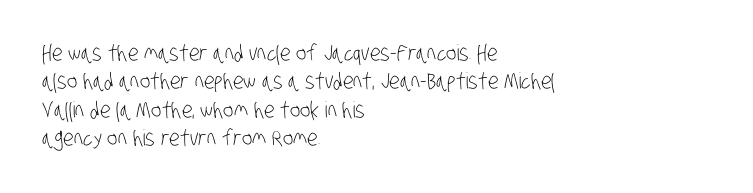
The image shows 22 px text type; set left-aligned, normal line spacing (1.29x), normal letter spacing, not underlined.
